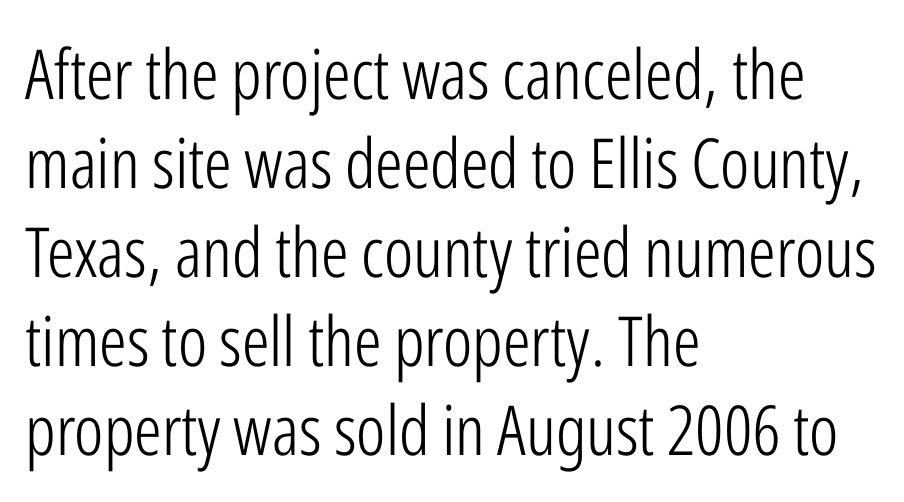
Q: Is the text bold? A: No.
Q: Is the text italic (slanted)? A: No, it is upright.
Q: Is the typeface a serif or a sans-serif typeface? A: Sans-serif.
Q: Is the text underlined? A: No.
Q: How is the paragraph aligned? A: Left-aligned.
Q: Is the spacing between letters normal or unusually wide? A: Normal.
Q: Is the spacing between lines tight, normal or loose? A: Normal.
Q: Width (condensed, normal, or wide)? A: Condensed.
Q: Stroke contrast? A: Low.
Q: x-height? A: Medium.
Q: Monospaced? A: No.
